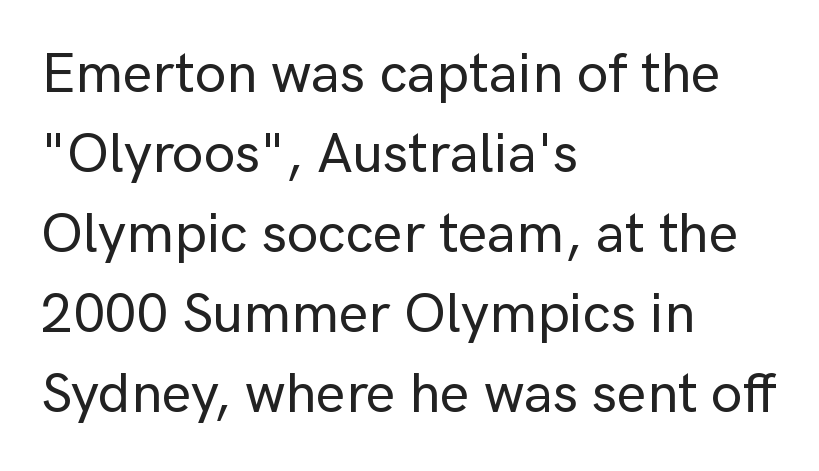
{"serif": "no", "italic": "no", "width": "normal", "stroke_contrast": "low", "x_height": "medium", "monospaced": "no", "underline": "no", "align": "left", "line_spacing": "normal", "line_spacing_ratio": 1.43, "letter_spacing": "normal", "letter_spacing_em": 0.0, "glyph_px": 56}
